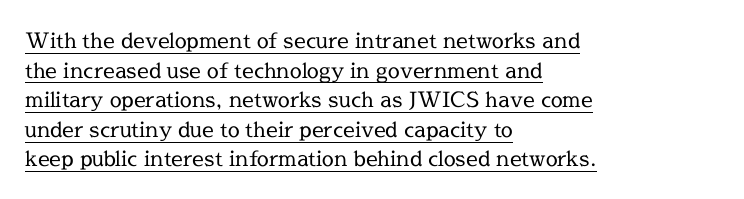
{"italic": "no", "bold": "no", "underline": "yes", "align": "left", "line_spacing": "normal", "line_spacing_ratio": 1.41, "letter_spacing": "normal", "letter_spacing_em": 0.0, "glyph_px": 21}
